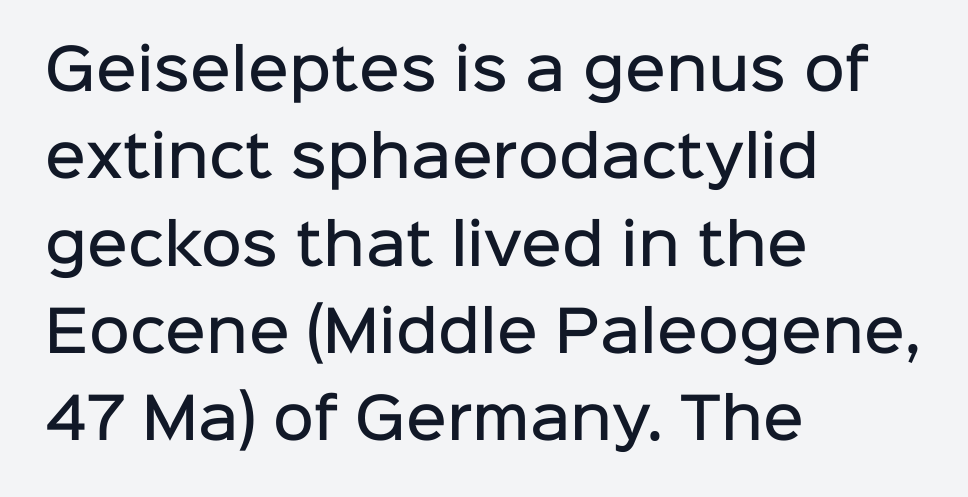
The font's upright variant was chosen for this text. Whoever set this chose a conventional vertical rhythm. Leftover space on each line is placed entirely after the last word. Check under the words: just untouched page. Weight: semibold (demi).
